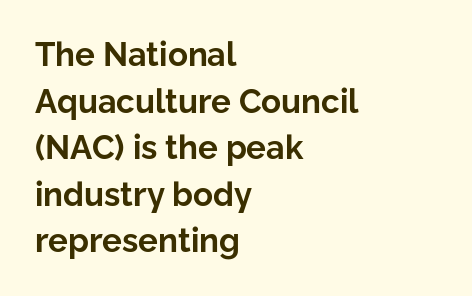
Q: Is the text bold? A: Yes.
Q: Is the text italic (slanted)? A: No, it is upright.
Q: Is the typeface a serif or a sans-serif typeface? A: Sans-serif.
Q: Is the text underlined? A: No.
Q: How is the paragraph aligned? A: Left-aligned.
Q: Is the spacing between letters normal or unusually wide? A: Normal.
Q: Is the spacing between lines tight, normal or loose? A: Normal.
Q: Width (condensed, normal, or wide)? A: Normal.
Q: Stroke contrast? A: Low.
Q: x-height? A: Medium.
Q: Monospaced? A: No.
